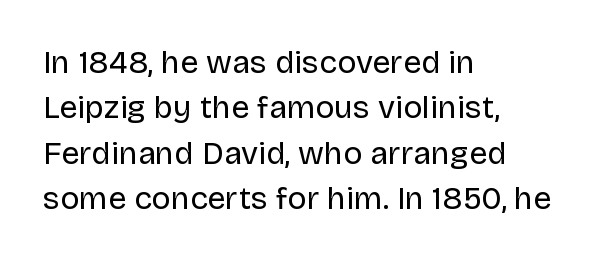
Posture: straight, roman, zero tilt. Normally led — the rows are evenly, conventionally spaced. The face looks like a standard text weight, possibly lighter. The rendering anchors every line to the left-hand side. Words appear dense and cohesive because spacing is normal. Proportional: the letters do not fall into vertical columns.
